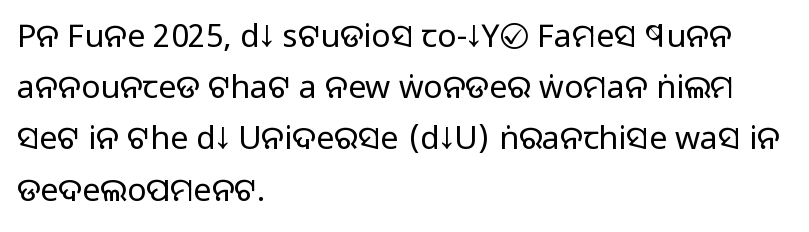
The image shows 32 px regular-weight sans-serif type, upright; set left-aligned, normal line spacing (1.6x), normal letter spacing, not underlined; low stroke contrast and a large x-height.
